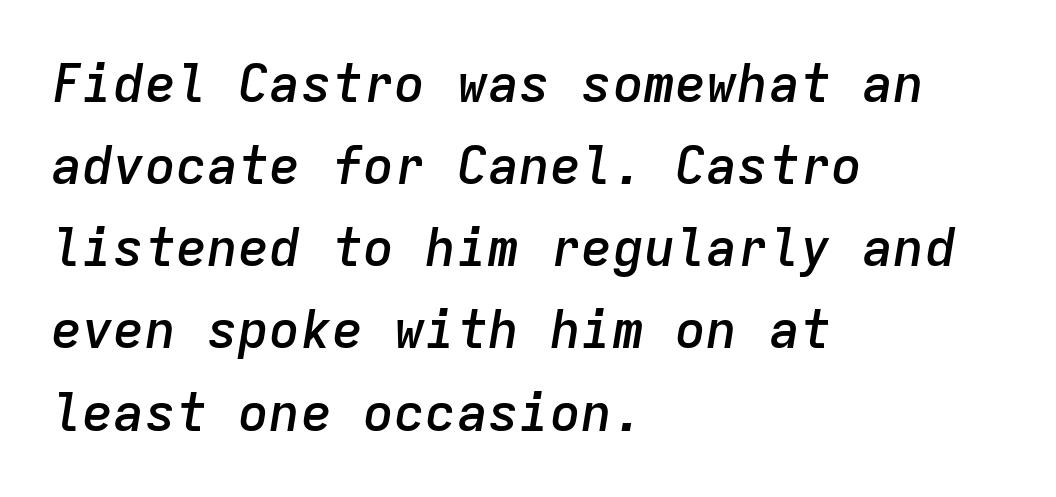
{"italic": "yes", "lean": "right", "slant_degrees": 9, "bold": "semi", "weight": "semibold", "width": "normal", "stroke_contrast": "low", "x_height": "medium", "monospaced": "yes", "underline": "no", "align": "left", "line_spacing": "normal", "line_spacing_ratio": 1.58, "letter_spacing": "normal", "letter_spacing_em": 0.0, "glyph_px": 52}
